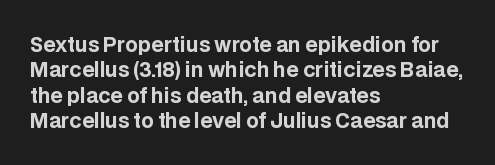
The image shows 20 px bold type, upright; set left-aligned, normal line spacing (1.27x), normal letter spacing, not underlined.
